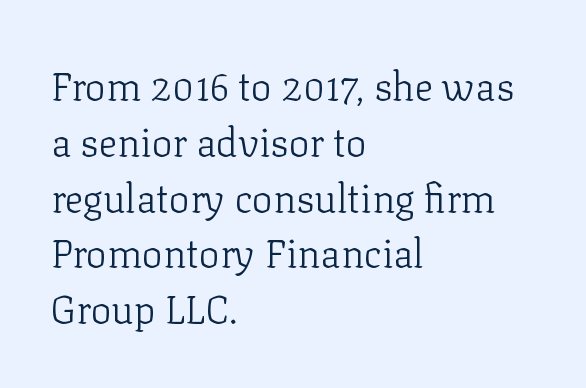
The image shows 39 px light serif type, upright; set left-aligned, normal line spacing (1.43x), normal letter spacing, not underlined; low stroke contrast and a medium x-height.
